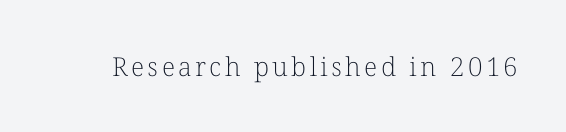
On a weight scale, this lands at 450 or below. The gap between lines stays unmarked. Notice how the stems are strictly vertical — no italics here.
